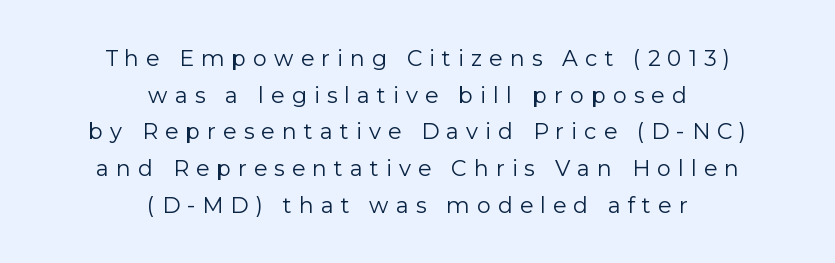
No chunkiness to these letters — they're not bold. Glance below the letters and you will spot only blank space. This sample keeps an unexceptional amount of space between lines. Glyph-to-glyph distance is far greater than everyday printed text.
